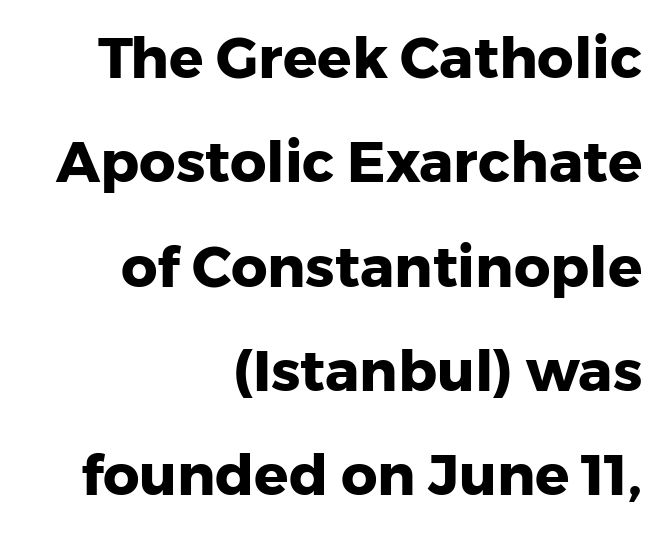
{"serif": "no", "italic": "no", "bold": "yes", "weight": "heavy", "width": "normal", "stroke_contrast": "low", "x_height": "medium", "monospaced": "no", "underline": "no", "align": "right", "line_spacing_ratio": 1.83, "letter_spacing": "normal", "letter_spacing_em": 0.0, "glyph_px": 57}
